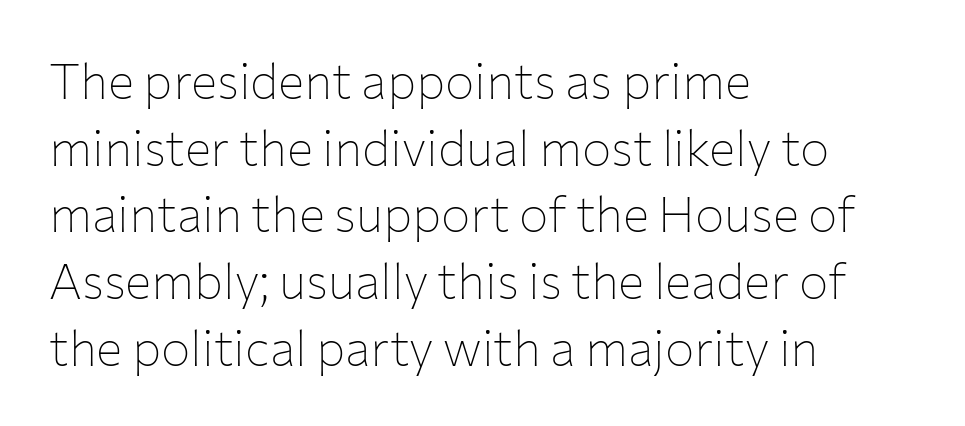
Q: Is the text bold? A: No.
Q: Is the text italic (slanted)? A: No, it is upright.
Q: Is the typeface a serif or a sans-serif typeface? A: Sans-serif.
Q: Is the text underlined? A: No.
Q: How is the paragraph aligned? A: Left-aligned.
Q: Is the spacing between letters normal or unusually wide? A: Normal.
Q: Is the spacing between lines tight, normal or loose? A: Normal.
Q: Width (condensed, normal, or wide)? A: Normal.
Q: Stroke contrast? A: Low.
Q: x-height? A: Medium.
Q: Monospaced? A: No.
